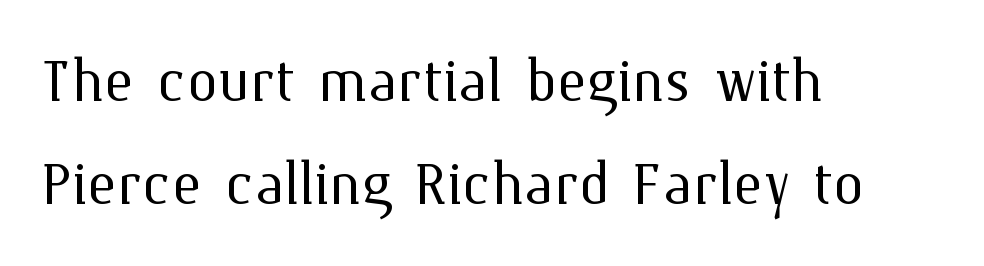
The image shows 78 px light type, upright; set left-aligned, normal line spacing (1.32x), normal letter spacing, not underlined; medium stroke contrast and a medium x-height.
